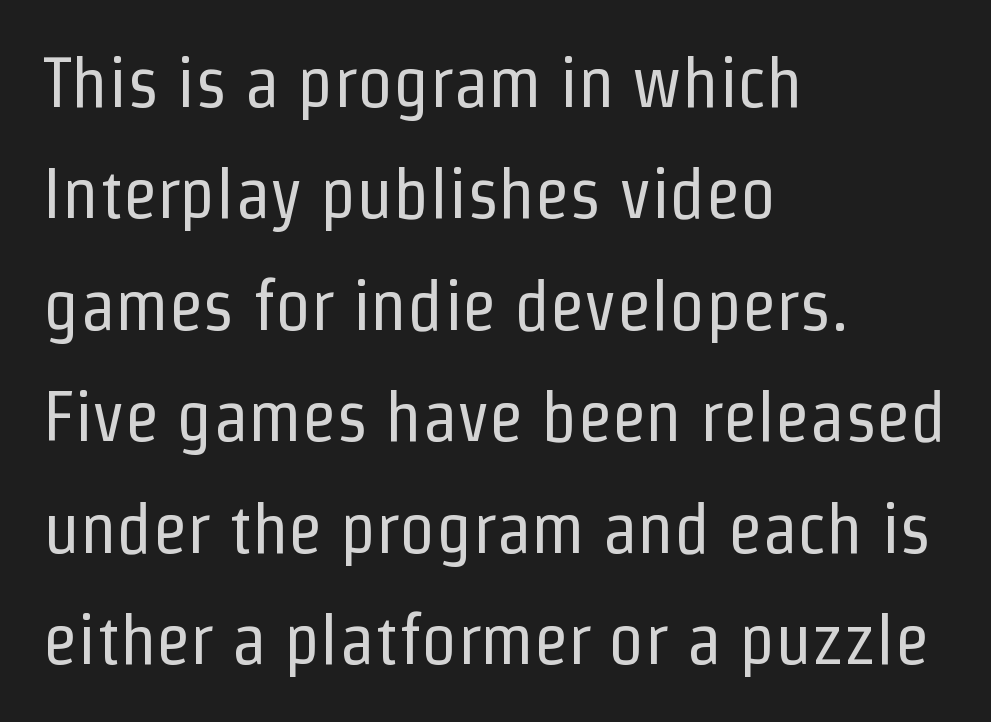
The image shows 71 px regular-weight, condensed sans-serif type, upright; set left-aligned, normal line spacing (1.57x), normal letter spacing, not underlined; low stroke contrast and a medium x-height.
